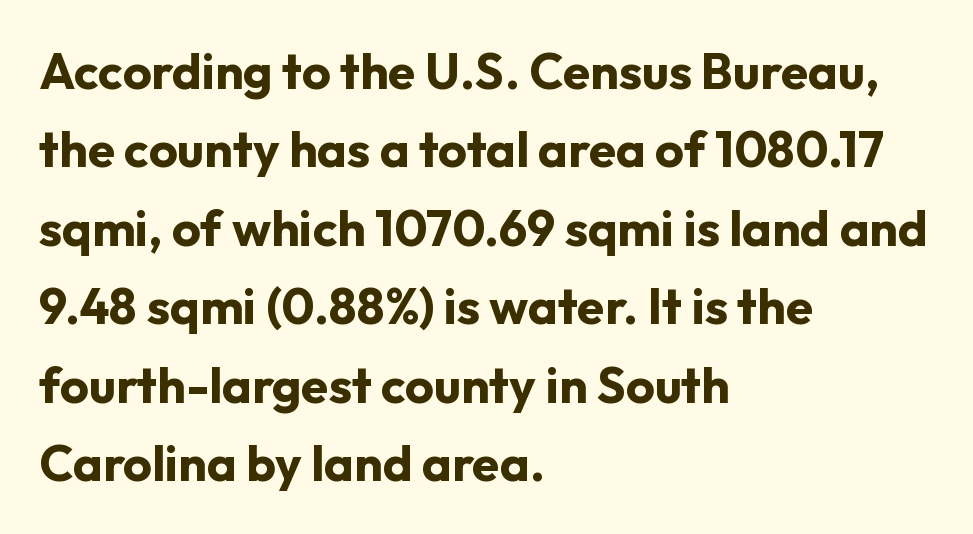
Q: Is the text bold? A: Yes.
Q: Is the text italic (slanted)? A: No, it is upright.
Q: Is the typeface a serif or a sans-serif typeface? A: Sans-serif.
Q: Is the text underlined? A: No.
Q: How is the paragraph aligned? A: Left-aligned.
Q: Is the spacing between letters normal or unusually wide? A: Normal.
Q: Is the spacing between lines tight, normal or loose? A: Normal.
Q: Width (condensed, normal, or wide)? A: Normal.
Q: Stroke contrast? A: Low.
Q: x-height? A: Medium.
Q: Monospaced? A: No.
